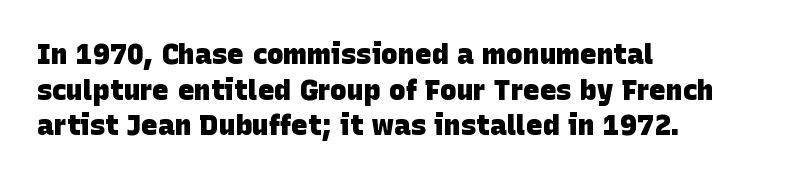
Q: Is the text bold? A: Yes.
Q: Is the typeface a serif or a sans-serif typeface? A: Sans-serif.
Q: Is the text underlined? A: No.
Q: How is the paragraph aligned? A: Left-aligned.
Q: Is the spacing between letters normal or unusually wide? A: Normal.
Q: Is the spacing between lines tight, normal or loose? A: Normal.
Q: Width (condensed, normal, or wide)? A: Normal.
Q: Stroke contrast? A: Low.
Q: x-height? A: Large.
Q: Monospaced? A: No.
